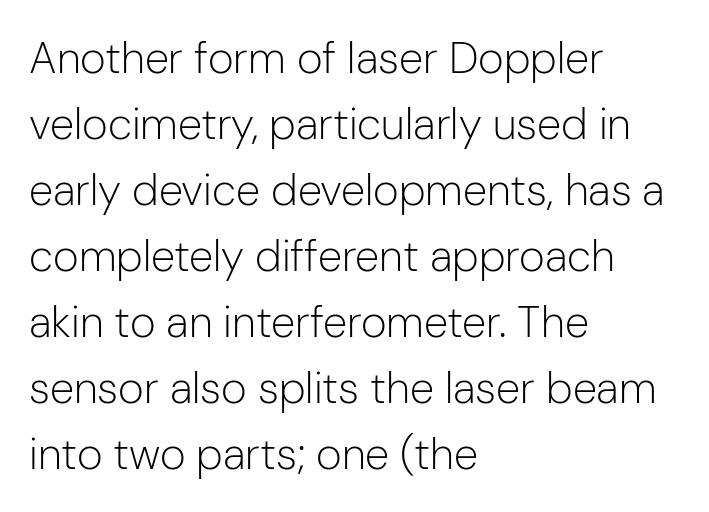
Q: Is the text bold? A: No.
Q: Is the text italic (slanted)? A: No, it is upright.
Q: Is the typeface a serif or a sans-serif typeface? A: Sans-serif.
Q: Is the text underlined? A: No.
Q: How is the paragraph aligned? A: Left-aligned.
Q: Is the spacing between letters normal or unusually wide? A: Normal.
Q: Is the spacing between lines tight, normal or loose? A: Normal.
Q: Width (condensed, normal, or wide)? A: Normal.
Q: Stroke contrast? A: Low.
Q: x-height? A: Medium.
Q: Monospaced? A: No.
